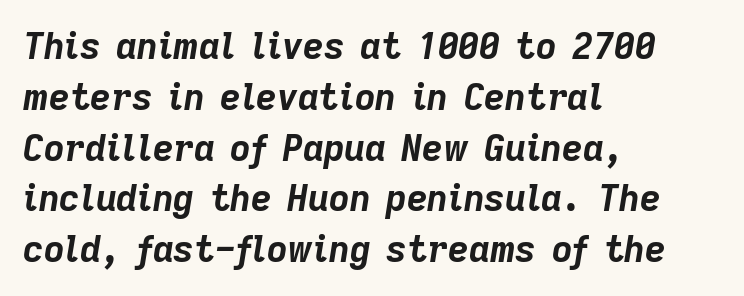
Q: Is the text bold? A: Yes.
Q: Is the text italic (slanted)? A: Yes, it leans right by about 9 degrees.
Q: Is the text underlined? A: No.
Q: How is the paragraph aligned? A: Left-aligned.
Q: Is the spacing between letters normal or unusually wide? A: Normal.
Q: Is the spacing between lines tight, normal or loose? A: Normal.
Q: Width (condensed, normal, or wide)? A: Normal.
Q: Stroke contrast? A: Low.
Q: x-height? A: Medium.
Q: Monospaced? A: No.
